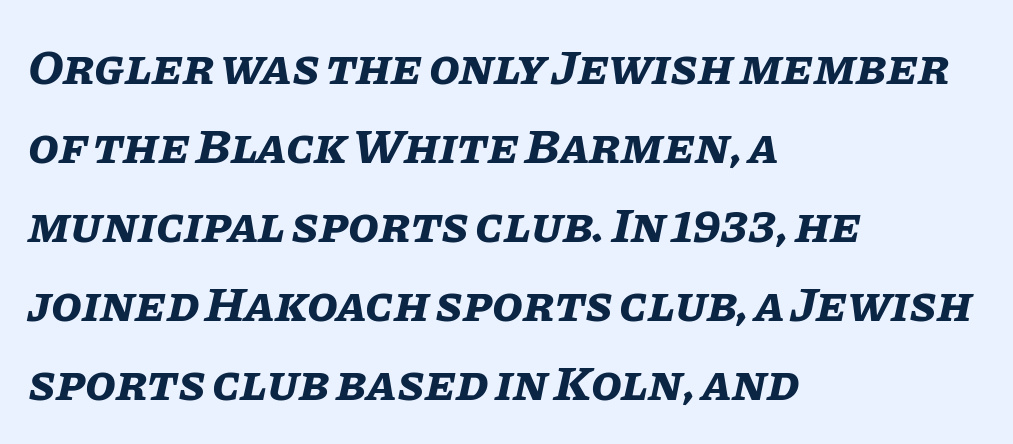
{"italic": "yes", "lean": "right", "slant_degrees": 11, "bold": "yes", "weight": "bold", "width": "normal", "stroke_contrast": "low", "x_height": "large", "monospaced": "no", "underline": "no", "align": "left", "line_spacing": "normal", "line_spacing_ratio": 1.58, "letter_spacing": "normal", "letter_spacing_em": 0.0, "glyph_px": 50}
